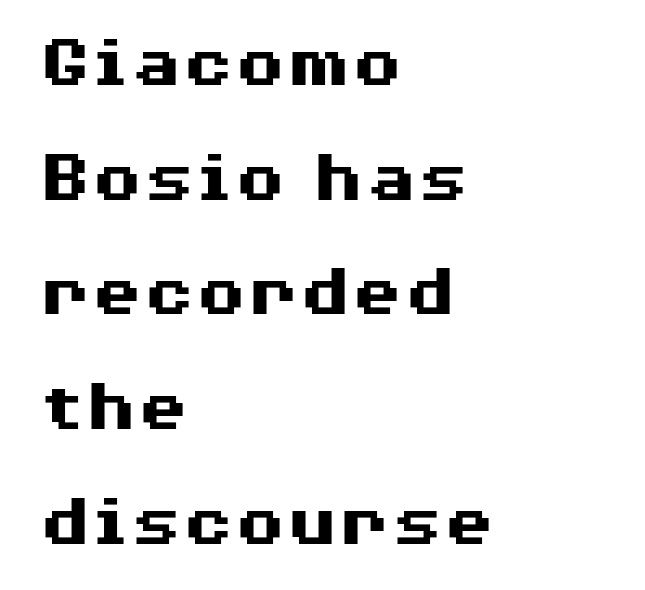
Q: Is the text bold? A: Yes.
Q: Is the text italic (slanted)? A: No, it is upright.
Q: Is the typeface a serif or a sans-serif typeface? A: Sans-serif.
Q: Is the text underlined? A: No.
Q: How is the paragraph aligned? A: Left-aligned.
Q: Is the spacing between letters normal or unusually wide? A: Normal.
Q: Is the spacing between lines tight, normal or loose? A: Normal.
Q: Width (condensed, normal, or wide)? A: Wide.
Q: Stroke contrast? A: Medium.
Q: x-height? A: Medium.
Q: Monospaced? A: No.
